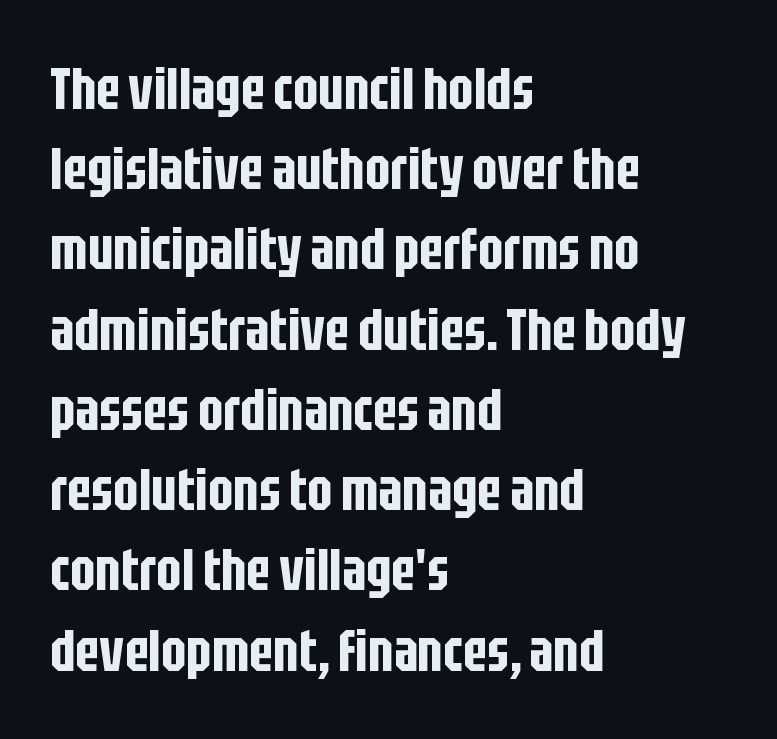
Think of a printed novel: that variable character pitch is what you see here. Teacher's note: observe the even left margin — that is flush-left alignment. The line-height multiplier appears to be the usual default. Standard letterfit; no display-style spreading of the glyphs. In terms of letterform style, serifs are entirely absent.
